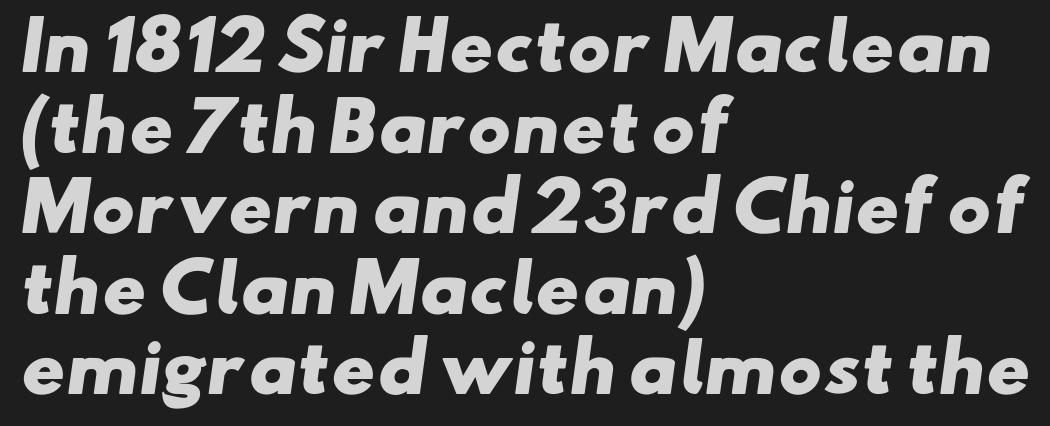
Q: Is the text bold? A: Yes.
Q: Is the typeface a serif or a sans-serif typeface? A: Sans-serif.
Q: Is the text underlined? A: No.
Q: How is the paragraph aligned? A: Left-aligned.
Q: Is the spacing between letters normal or unusually wide? A: Normal.
Q: Width (condensed, normal, or wide)? A: Wide.
Q: Stroke contrast? A: Low.
Q: x-height? A: Small.
Q: Monospaced? A: No.
